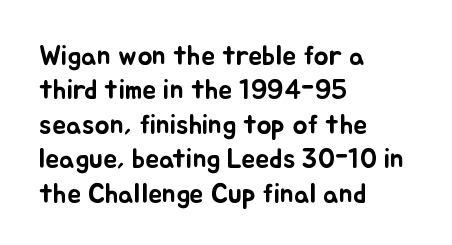
Nope, not italic — everything's standing straight. Is this a fixed-width face? No — the glyphs have proportional, varying widths. Visually the block forms a straight wall on the left and a jagged coastline on the right. The type is set solid horizontally, with unmodified tracking. Just letters on the line, the space beneath them empty.
